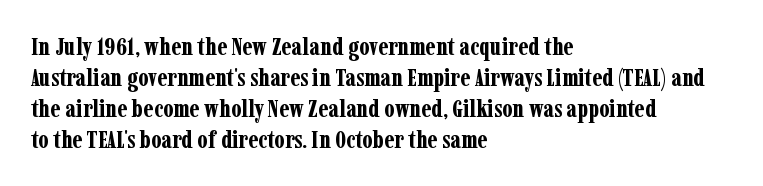
Q: Is the text bold? A: Yes.
Q: Is the text italic (slanted)? A: No, it is upright.
Q: Is the text underlined? A: No.
Q: How is the paragraph aligned? A: Left-aligned.
Q: Is the spacing between letters normal or unusually wide? A: Normal.
